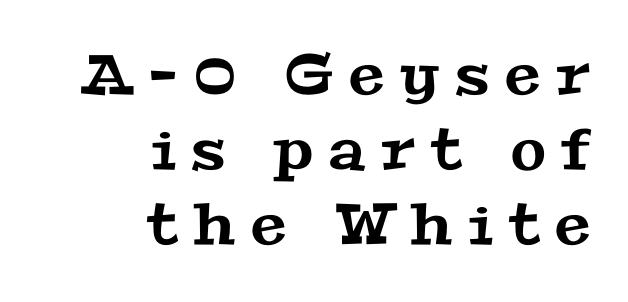
The image shows 57 px wide serif type; set right-aligned, normal line spacing (1.32x), unusually wide letter spacing (+0.28 em), not underlined; medium stroke contrast and a medium x-height.
